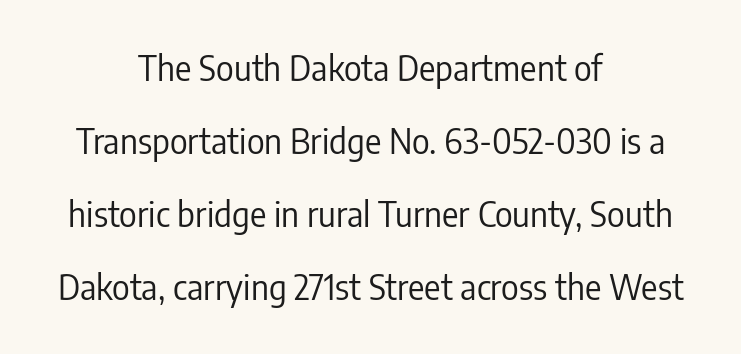
The image shows 34 px regular-weight, condensed sans-serif type, upright; set centered, loose line spacing (2.15x), normal letter spacing, not underlined; low stroke contrast and a medium x-height.
